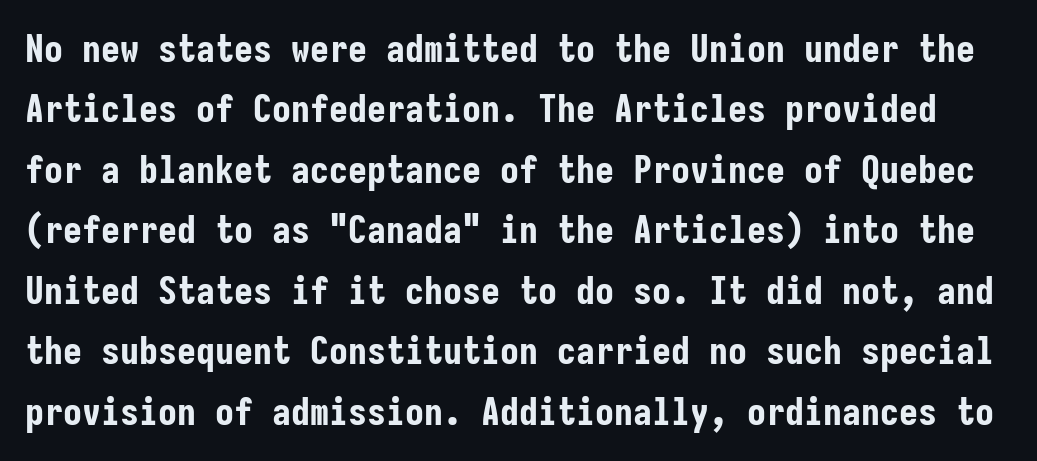
The image shows 38 px bold, condensed sans-serif type, upright, monospaced; set normal line spacing (1.59x), normal letter spacing, not underlined; low stroke contrast and a medium x-height.
